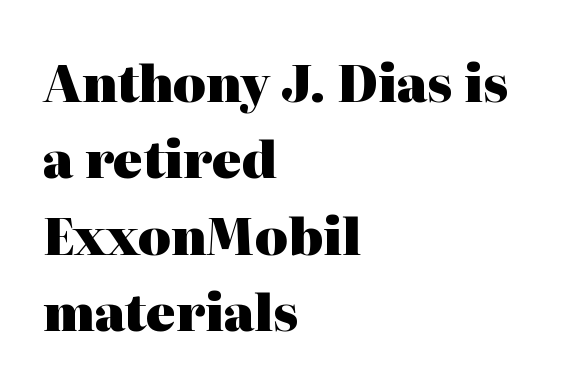
Q: Is the text bold? A: Yes.
Q: Is the text italic (slanted)? A: No, it is upright.
Q: Is the typeface a serif or a sans-serif typeface? A: Serif.
Q: Is the text underlined? A: No.
Q: How is the paragraph aligned? A: Left-aligned.
Q: Is the spacing between letters normal or unusually wide? A: Normal.
Q: Is the spacing between lines tight, normal or loose? A: Normal.
Q: Width (condensed, normal, or wide)? A: Normal.
Q: Stroke contrast? A: High.
Q: x-height? A: Medium.
Q: Monospaced? A: No.
